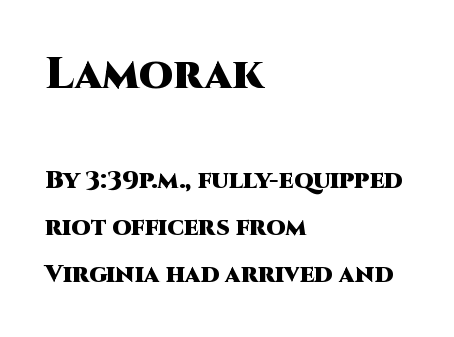
{"serif": "no", "italic": "no", "bold": "yes", "weight": "heavy", "width": "normal", "stroke_contrast": "high", "x_height": "large", "monospaced": "no", "underline": "no", "align": "left", "line_spacing_ratio": 1.88, "letter_spacing": "normal", "letter_spacing_em": 0.0, "larger_block": "first", "size_ratio": 1.76, "glyph_px": 44}
